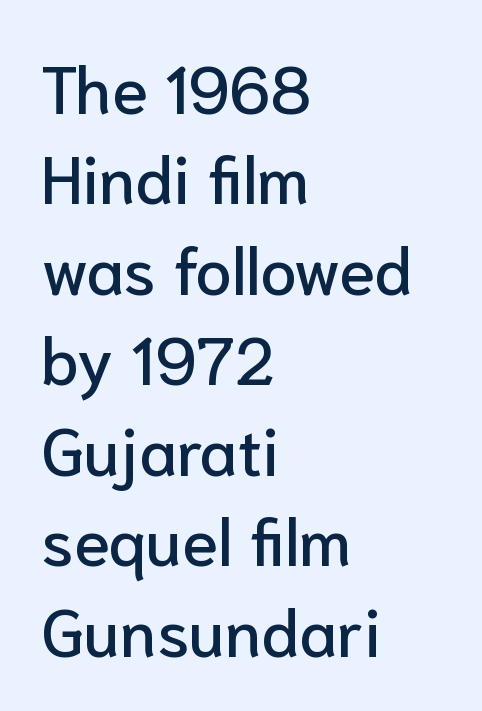
You could not count columns in this text — the font is proportionally spaced. The block of text has a typical density, with ordinary space between rows. Descender tails drop into unmarked territory. The passage is arranged the way most books set body copy — flush left.
